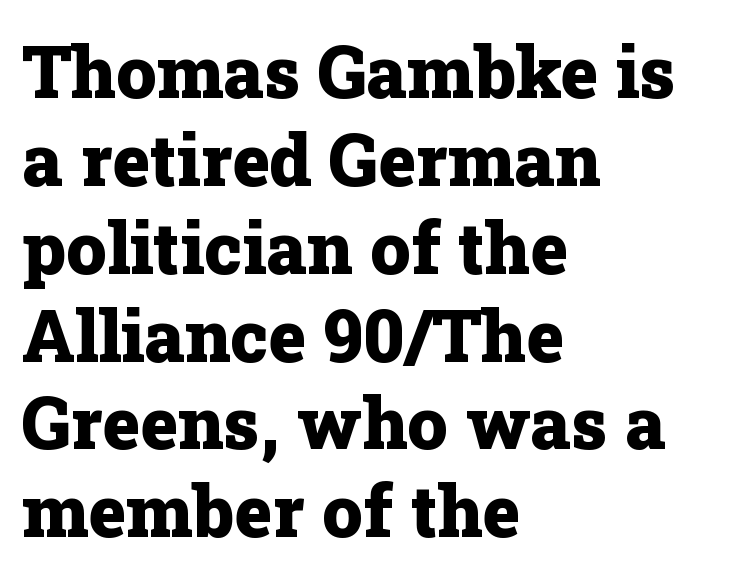
{"serif": "yes", "italic": "no", "bold": "yes", "weight": "heavy", "width": "normal", "stroke_contrast": "low", "x_height": "medium", "monospaced": "no", "underline": "no", "align": "left", "line_spacing_ratio": 1.22, "letter_spacing": "normal", "letter_spacing_em": 0.0, "glyph_px": 72}
